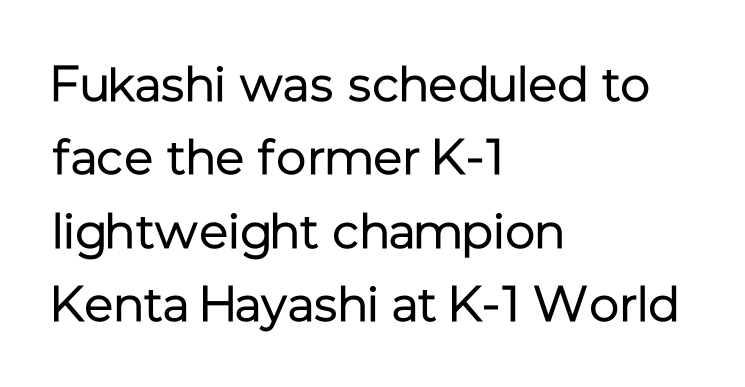
{"serif": "no", "italic": "no", "bold": "no", "weight": "regular", "width": "normal", "stroke_contrast": "low", "x_height": "medium", "monospaced": "no", "underline": "no", "align": "left", "line_spacing": "normal", "line_spacing_ratio": 1.47, "letter_spacing": "normal", "letter_spacing_em": 0.0, "glyph_px": 50}
